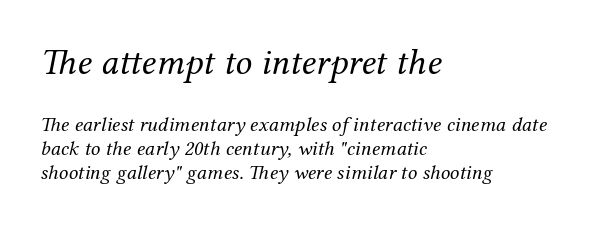
Q: Is the text bold? A: No.
Q: Is the text italic (slanted)? A: Yes, it leans right by about 12 degrees.
Q: Is the typeface a serif or a sans-serif typeface? A: Serif.
Q: Is the text underlined? A: No.
Q: How is the paragraph aligned? A: Left-aligned.
Q: Is the spacing between letters normal or unusually wide? A: Normal.
Q: Is the spacing between lines tight, normal or loose? A: Tight.
Q: Which block of text is set in a larger size, the first (top) or the second (bottom)? A: The first (top) one.
Q: Width (condensed, normal, or wide)? A: Normal.
Q: Stroke contrast? A: Medium.
Q: x-height? A: Medium.
Q: Monospaced? A: No.
